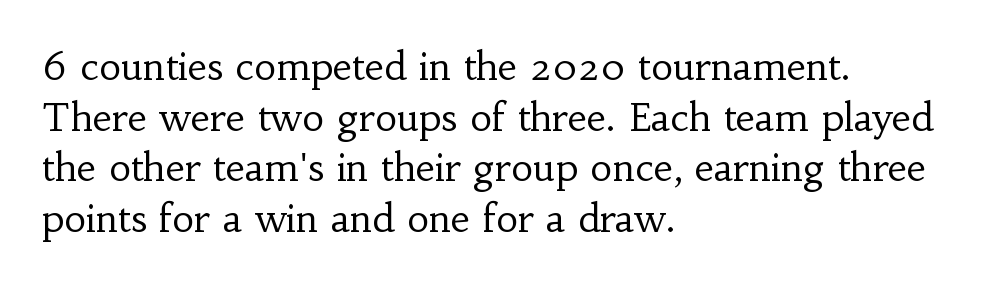
{"serif": "yes", "italic": "no", "bold": "no", "weight": "regular", "width": "normal", "stroke_contrast": "low", "x_height": "small", "monospaced": "no", "underline": "no", "align": "left", "line_spacing": "normal", "line_spacing_ratio": 1.33, "letter_spacing": "normal", "letter_spacing_em": 0.0, "glyph_px": 38}
